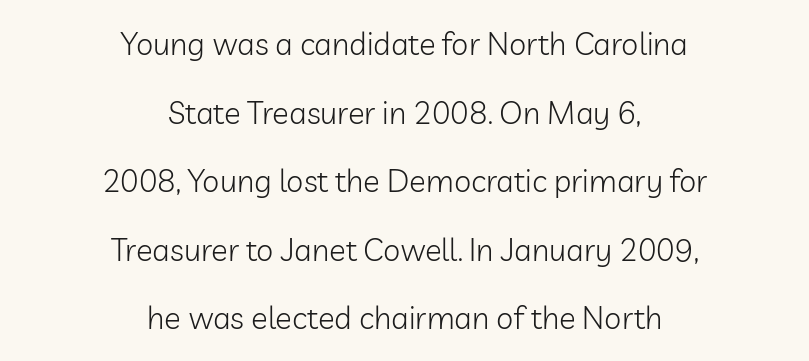
The image shows 31 px light sans-serif type, upright; set centered, loose line spacing (2.21x), normal letter spacing, not underlined; low stroke contrast and a medium x-height.
